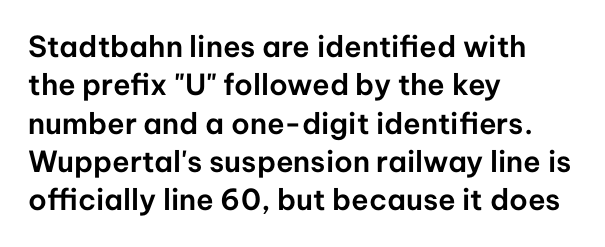
Baseline-to-baseline distance is the conventional proportion of letter height. This sample is left-justified, so line endings fall wherever the words run out. The face used here is proportionally spaced, like ordinary book or web type. Has an underline been added? It has not. In terms of letterform style, serifs are entirely absent. Style check: upright.
